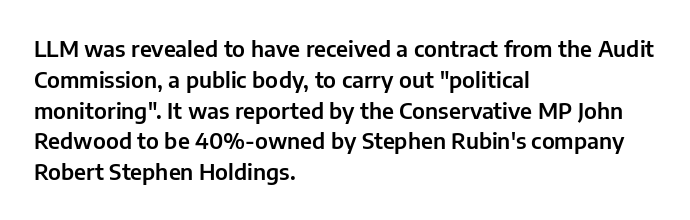
The image shows 22 px text type, upright; set left-aligned, normal line spacing (1.4x), normal letter spacing, not underlined.
